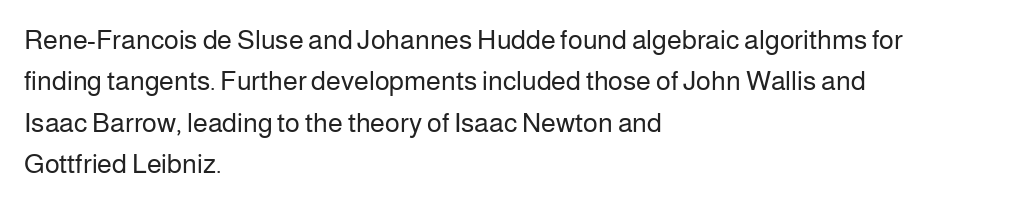
In terms of leading, this rendering sits right in the middle. The lettering stays uniformly vertical, giving the passage a roman look. Decoration check: the copy has no underline. The passage shown is not bold in any degree. How are the letters spaced? Ordinarily, with no added tracking.
